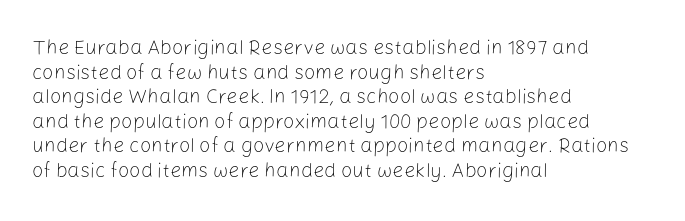
Q: Is the text bold? A: No.
Q: Is the text italic (slanted)? A: No, it is upright.
Q: Is the text underlined? A: No.
Q: How is the paragraph aligned? A: Left-aligned.
Q: Is the spacing between letters normal or unusually wide? A: Normal.
